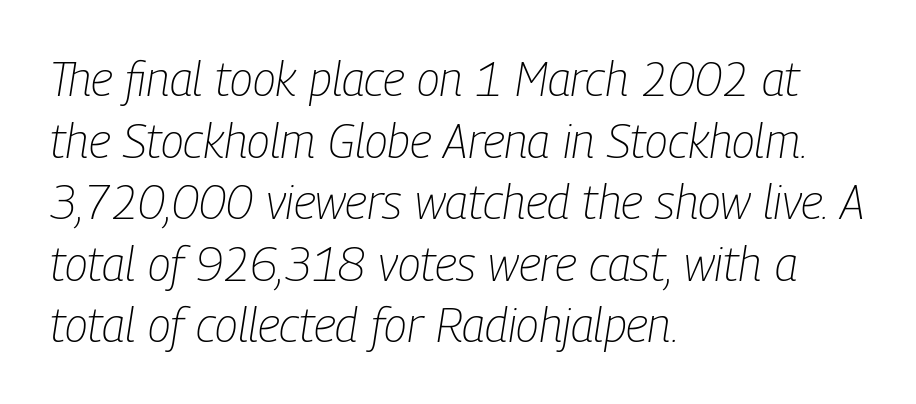
The image shows 47 px light, condensed type, italic (leaning right); set left-aligned, normal line spacing (1.31x), normal letter spacing, not underlined; low stroke contrast and a medium x-height.
